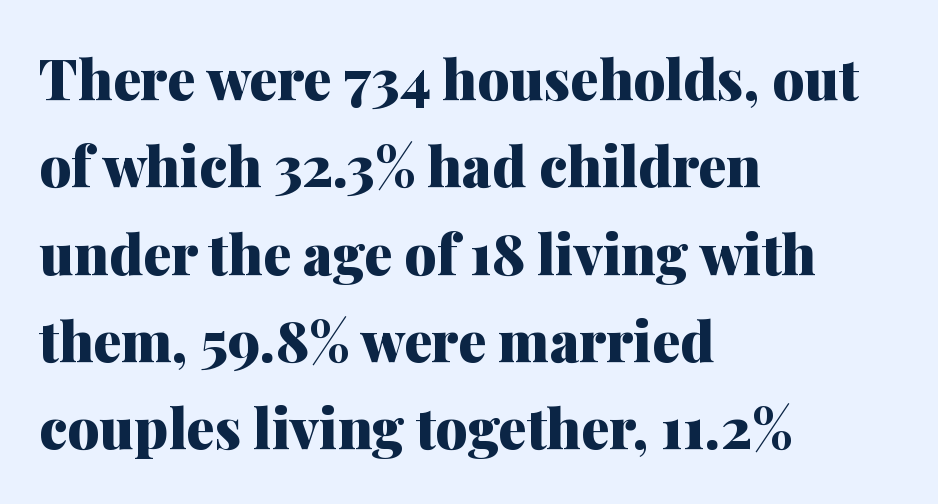
The image shows 56 px heavy serif type, upright; set left-aligned, normal line spacing (1.56x), normal letter spacing, not underlined; medium stroke contrast and a medium x-height.
